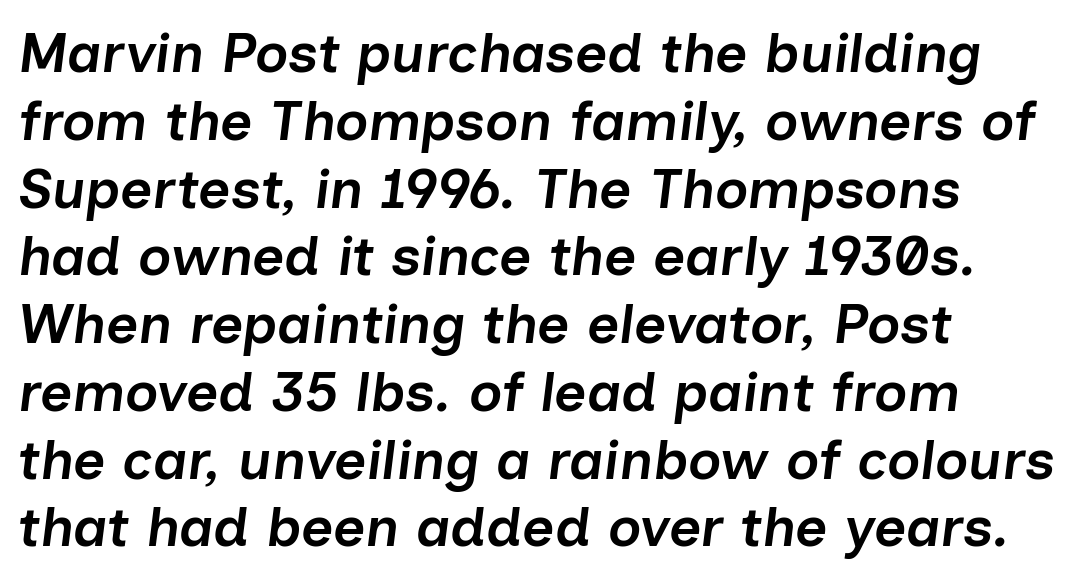
Q: Is the text bold? A: Semi-bold.
Q: Is the text italic (slanted)? A: Yes, it leans right by about 7 degrees.
Q: Is the text underlined? A: No.
Q: How is the paragraph aligned? A: Left-aligned.
Q: Is the spacing between letters normal or unusually wide? A: Normal.
Q: Width (condensed, normal, or wide)? A: Normal.
Q: Stroke contrast? A: Low.
Q: x-height? A: Medium.
Q: Monospaced? A: No.
